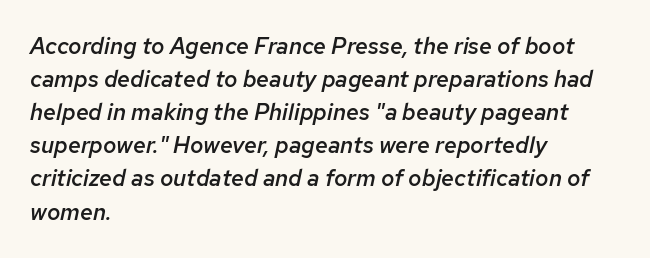
{"italic": "yes", "lean": "right", "slant_degrees": 12, "bold": "semi", "underline": "no", "align": "left", "line_spacing": "normal", "line_spacing_ratio": 1.44, "letter_spacing": "normal", "letter_spacing_em": 0.0, "glyph_px": 23}
